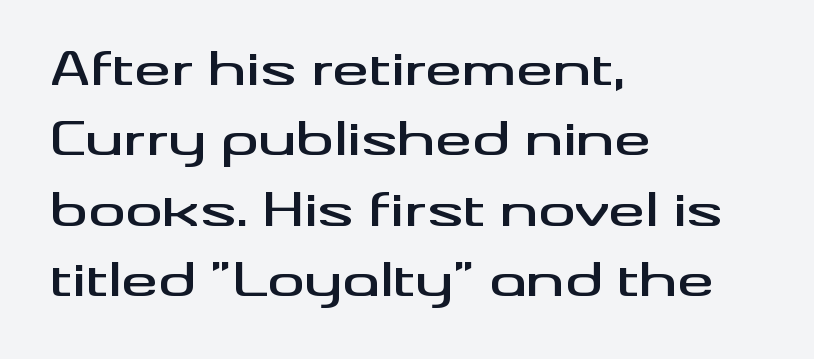
The image shows 46 px wide sans-serif type, upright; set left-aligned, normal line spacing (1.53x), normal letter spacing, not underlined; medium stroke contrast and a small x-height.
